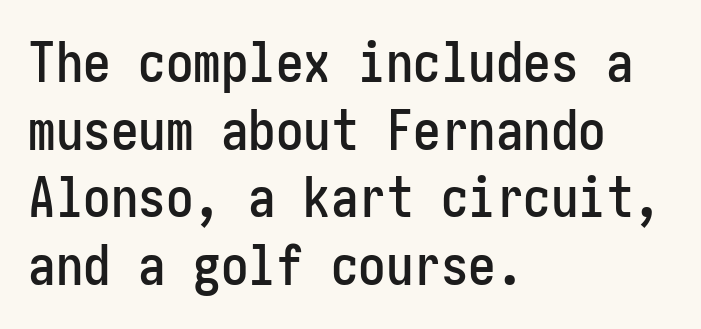
{"serif": "no", "italic": "no", "width": "condensed", "stroke_contrast": "low", "x_height": "medium", "underline": "no", "align": "left", "line_spacing_ratio": 1.23, "letter_spacing": "normal", "letter_spacing_em": 0.0, "glyph_px": 55}
